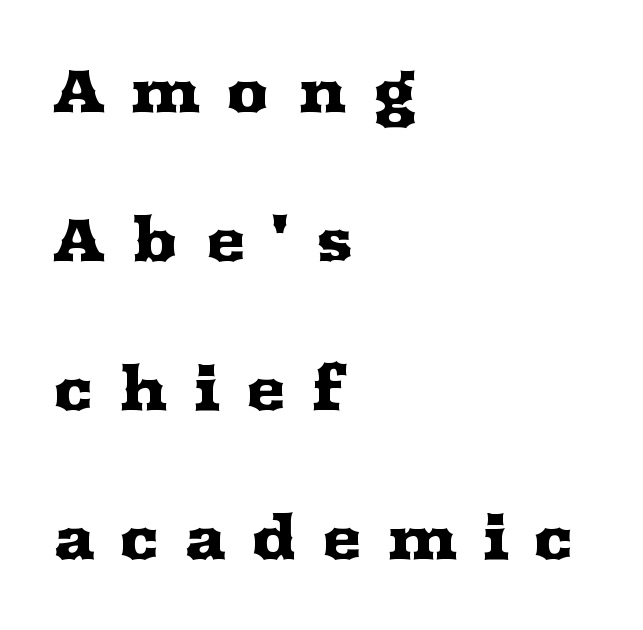
Q: Is the text italic (slanted)? A: No, it is upright.
Q: Is the typeface a serif or a sans-serif typeface? A: Serif.
Q: Is the text underlined? A: No.
Q: How is the paragraph aligned? A: Left-aligned.
Q: Is the spacing between letters normal or unusually wide? A: Unusually wide.
Q: Is the spacing between lines tight, normal or loose? A: Loose.
Q: Width (condensed, normal, or wide)? A: Wide.
Q: Stroke contrast? A: Medium.
Q: x-height? A: Medium.
Q: Monospaced? A: No.
